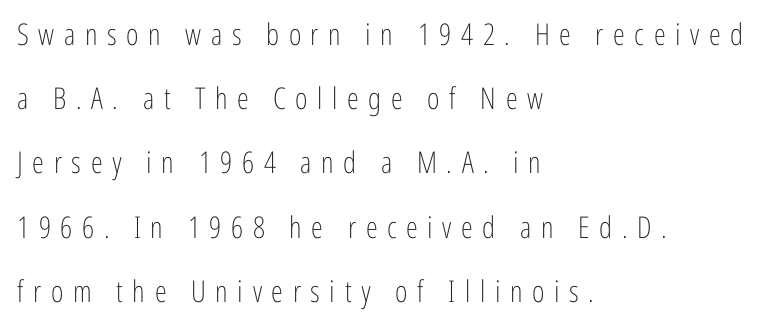
The image shows 30 px light, condensed sans-serif type, upright; set left-aligned, loose line spacing (2.14x), unusually wide letter spacing (+0.32 em), not underlined; low stroke contrast and a medium x-height.
